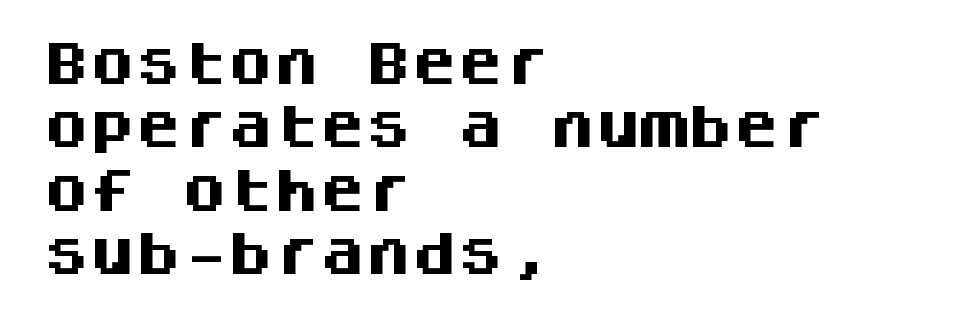
Q: Is the text bold? A: Yes.
Q: Is the text italic (slanted)? A: No, it is upright.
Q: Is the typeface a serif or a sans-serif typeface? A: Sans-serif.
Q: Is the text underlined? A: No.
Q: How is the paragraph aligned? A: Left-aligned.
Q: Is the spacing between letters normal or unusually wide? A: Normal.
Q: Is the spacing between lines tight, normal or loose? A: Normal.
Q: Width (condensed, normal, or wide)? A: Normal.
Q: Stroke contrast? A: Medium.
Q: x-height? A: Large.
Q: Monospaced? A: Yes.
